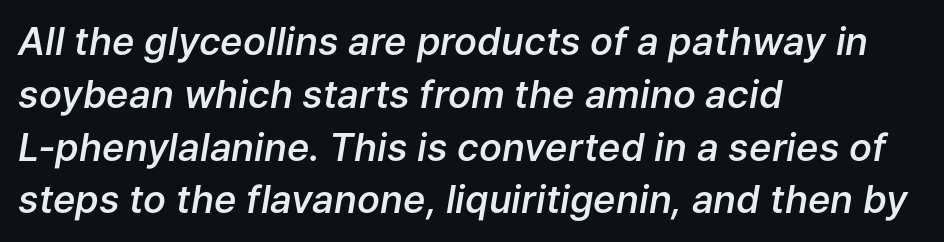
{"italic": "yes", "lean": "right", "slant_degrees": 9, "bold": "semi", "weight": "semibold", "width": "normal", "stroke_contrast": "low", "x_height": "medium", "monospaced": "no", "underline": "no", "align": "left", "line_spacing": "normal", "line_spacing_ratio": 1.39, "letter_spacing": "normal", "letter_spacing_em": 0.0, "glyph_px": 38}
